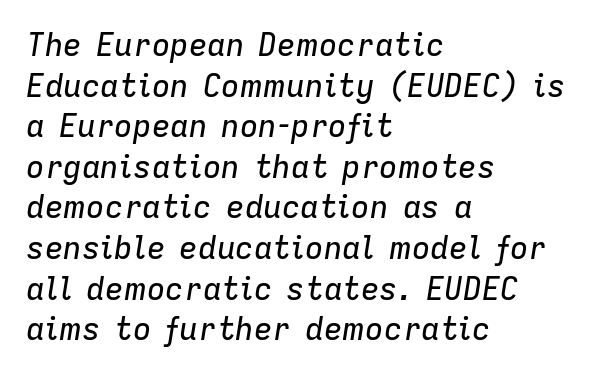
Here the designer chose a conventional face with non-uniform glyph widths. If you measured baseline to baseline, you'd find a middling distance. This sample uses an oblique cut, with every glyph tilted off the vertical. The ragged edge is on the right, which tells us the setting is flush left. The string is rendered with underlining switched off.
